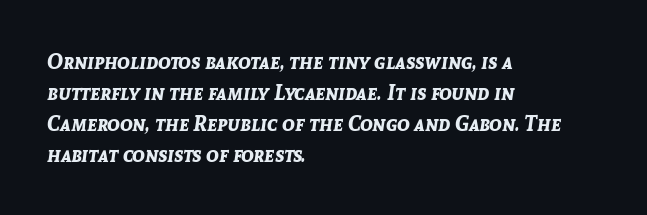
{"italic": "yes", "lean": "right", "slant_degrees": 8, "bold": "yes", "underline": "no", "align": "left", "line_spacing": "normal", "line_spacing_ratio": 1.47, "letter_spacing": "normal", "letter_spacing_em": 0.0, "glyph_px": 21}
